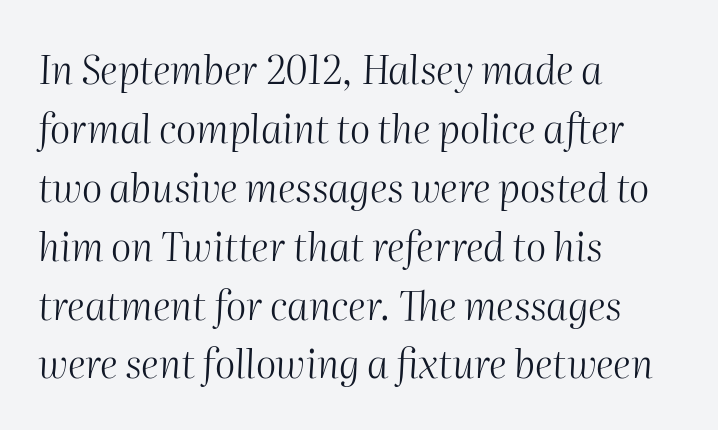
Emphasis-style slanted type is in use. Each word holds together tightly as a unit, with standard inter-letter gaps. Only glyphs here, with clear space below each row. The rendering uses natural spacing where letterforms have individual widths.
